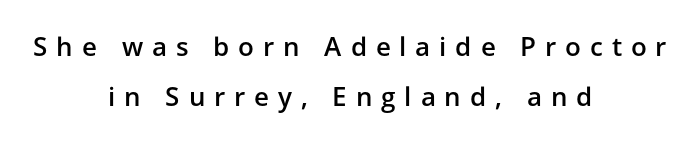
The image shows 26 px text type, upright; set centered, loose line spacing (1.94x), unusually wide letter spacing (+0.34 em), not underlined.
